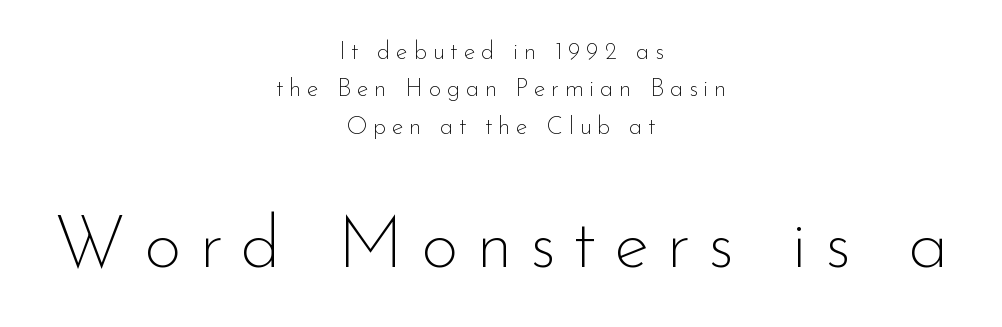
Q: Is the text bold? A: No.
Q: Is the text italic (slanted)? A: No, it is upright.
Q: Is the typeface a serif or a sans-serif typeface? A: Sans-serif.
Q: Is the text underlined? A: No.
Q: How is the paragraph aligned? A: Centered.
Q: Is the spacing between letters normal or unusually wide? A: Unusually wide.
Q: Is the spacing between lines tight, normal or loose? A: Normal.
Q: Which block of text is set in a larger size, the first (top) or the second (bottom)? A: The second (bottom) one.
Q: Width (condensed, normal, or wide)? A: Normal.
Q: Stroke contrast? A: Low.
Q: x-height? A: Small.
Q: Monospaced? A: No.
